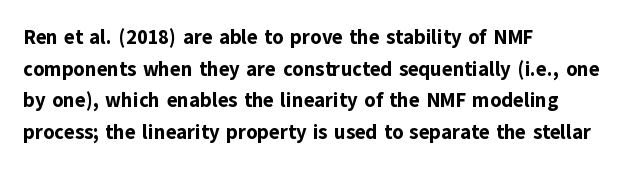
If you drew a line through each stem, it would be perfectly vertical. Nobody drew a line under any word here. A full-strength bold gives these letters their thick strokes. Honestly, the letter spacing is just normal — you wouldn't notice it. Left-aligned paragraph, ragged on the right.
